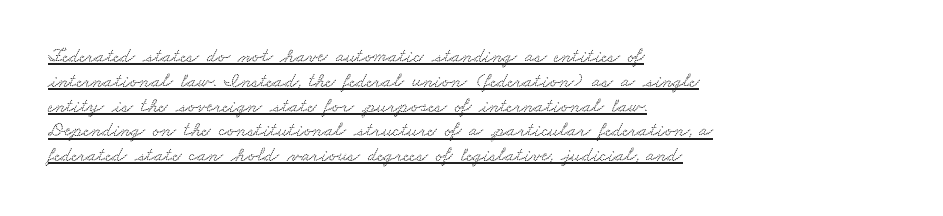
Look at the tracking — it's just the regular setting, nothing added. Layout note: lines flush left. These characters rest on top of a visible drawn line.
